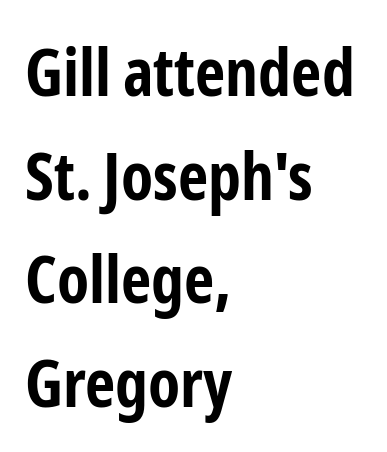
The image shows 66 px bold, condensed sans-serif type, upright; set left-aligned, normal line spacing (1.57x), normal letter spacing, not underlined; low stroke contrast and a medium x-height.
